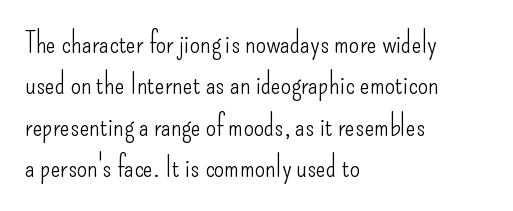
Q: Is the text bold? A: No.
Q: Is the text italic (slanted)? A: No, it is upright.
Q: Is the typeface a serif or a sans-serif typeface? A: Sans-serif.
Q: Is the text underlined? A: No.
Q: How is the paragraph aligned? A: Left-aligned.
Q: Is the spacing between letters normal or unusually wide? A: Normal.
Q: Is the spacing between lines tight, normal or loose? A: Normal.
Q: Width (condensed, normal, or wide)? A: Condensed.
Q: Stroke contrast? A: Low.
Q: x-height? A: Small.
Q: Monospaced? A: No.
